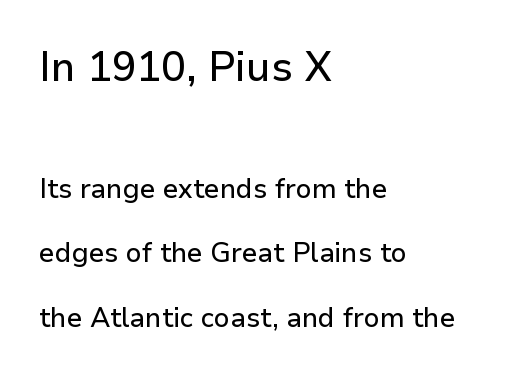
{"serif": "no", "italic": "no", "width": "normal", "stroke_contrast": "low", "x_height": "medium", "monospaced": "no", "underline": "no", "align": "left", "line_spacing": "loose", "line_spacing_ratio": 2.39, "letter_spacing": "normal", "letter_spacing_em": 0.0, "larger_block": "first", "size_ratio": 1.52, "glyph_px": 41}
